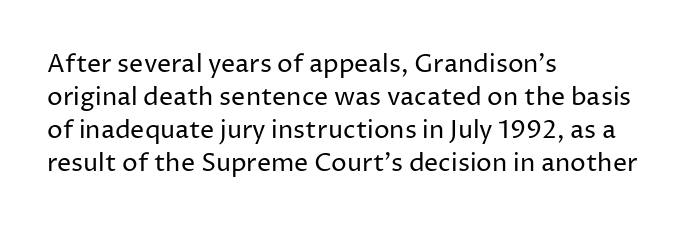
{"italic": "no", "bold": "no", "underline": "no", "align": "left", "line_spacing": "normal", "line_spacing_ratio": 1.32, "letter_spacing": "normal", "letter_spacing_em": 0.0, "glyph_px": 25}
